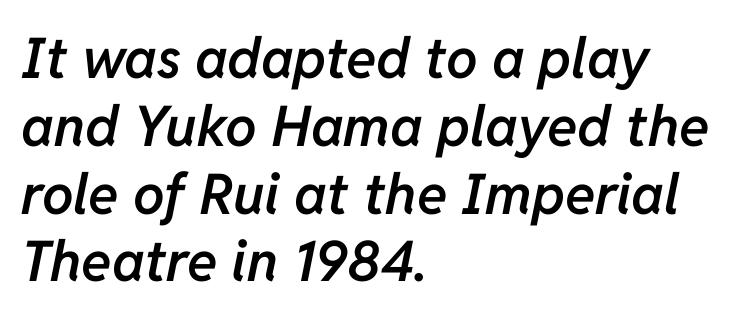
Nobody touched the tracking dial on this one. The glyphs are unaccompanied by any horizontal stroke below them. Typographic density is moderately raised because the face is semibold. The face used here is proportionally spaced, like ordinary book or web type.
